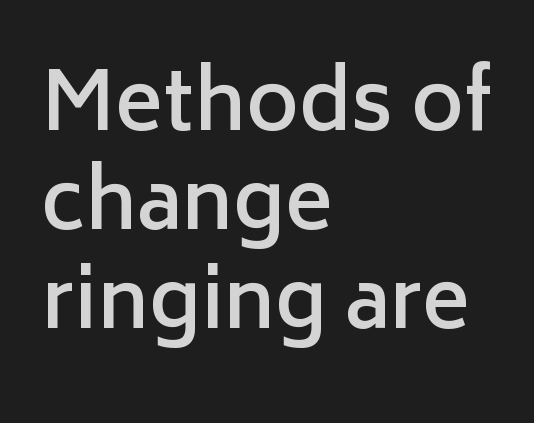
{"serif": "no", "italic": "no", "bold": "semi", "weight": "semibold", "width": "normal", "stroke_contrast": "low", "x_height": "medium", "monospaced": "no", "underline": "no", "align": "left", "line_spacing_ratio": 1.24, "letter_spacing": "normal", "letter_spacing_em": 0.0, "glyph_px": 80}
